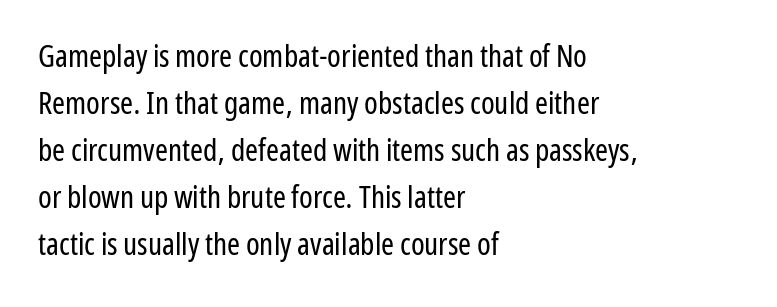
The image shows 31 px regular-weight, condensed sans-serif type, upright; set left-aligned, normal line spacing (1.52x), normal letter spacing, not underlined; low stroke contrast and a medium x-height.
